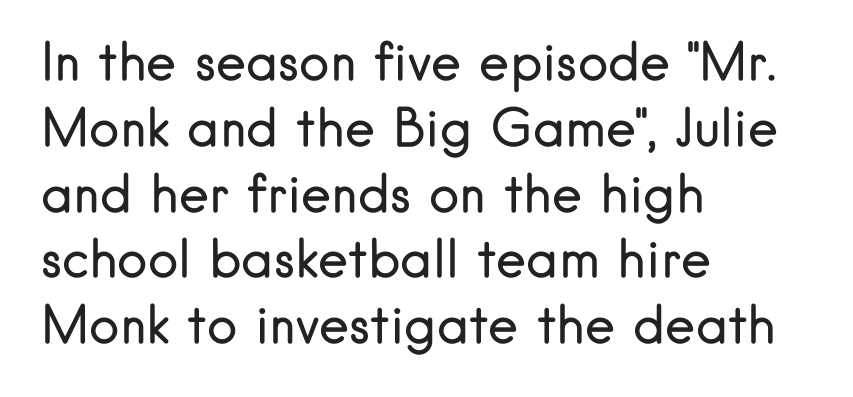
Q: Is the text bold? A: No.
Q: Is the text italic (slanted)? A: No, it is upright.
Q: Is the typeface a serif or a sans-serif typeface? A: Sans-serif.
Q: Is the text underlined? A: No.
Q: How is the paragraph aligned? A: Left-aligned.
Q: Is the spacing between letters normal or unusually wide? A: Normal.
Q: Is the spacing between lines tight, normal or loose? A: Normal.
Q: Width (condensed, normal, or wide)? A: Normal.
Q: Stroke contrast? A: Low.
Q: x-height? A: Small.
Q: Monospaced? A: No.
